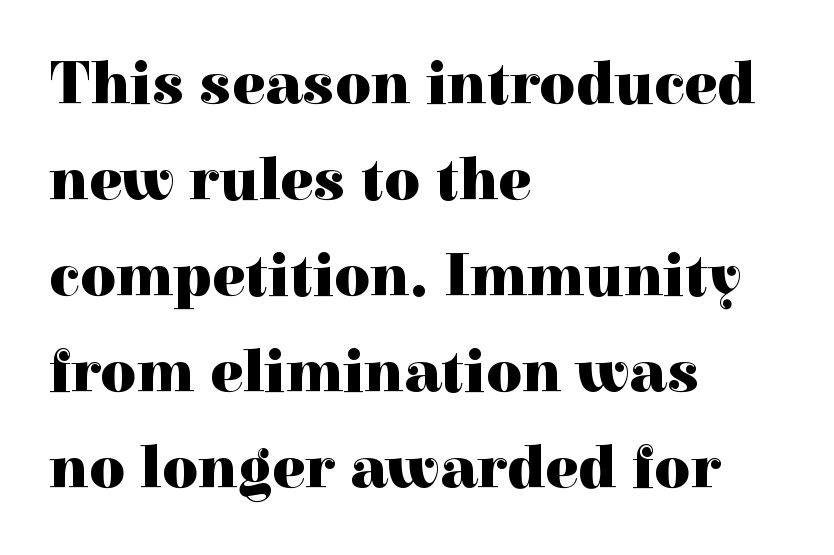
The letters stand straight up with perfectly vertical stems. Unlike a clean sans, this face finishes its strokes with serifs. Has an underline been added? It has not. Caption: standard tracking, unaltered.
